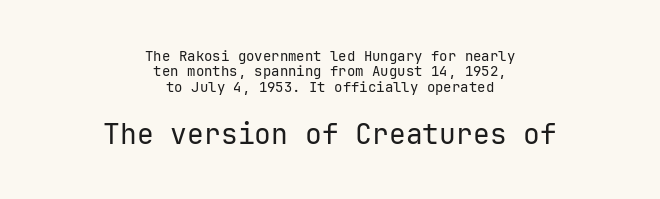
The image shows 28 px regular-weight sans-serif type, upright, monospaced; set centered, tight line spacing (1.1x), normal letter spacing, not underlined; the second (bottom) block is 2.0x larger; low stroke contrast and a medium x-height.
